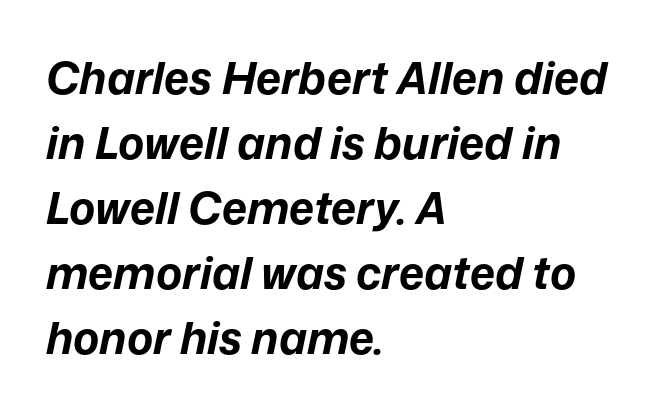
Q: Is the text bold? A: Yes.
Q: Is the text italic (slanted)? A: Yes, it leans right by about 12 degrees.
Q: Is the text underlined? A: No.
Q: How is the paragraph aligned? A: Left-aligned.
Q: Is the spacing between letters normal or unusually wide? A: Normal.
Q: Is the spacing between lines tight, normal or loose? A: Normal.
Q: Width (condensed, normal, or wide)? A: Normal.
Q: Stroke contrast? A: Low.
Q: x-height? A: Medium.
Q: Monospaced? A: No.
